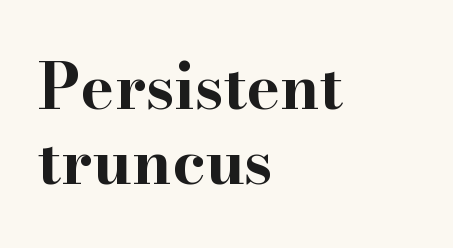
The image shows 63 px bold, wide serif type, upright; set left-aligned, line spacing 1.19x, normal letter spacing, not underlined; high stroke contrast and a small x-height.
